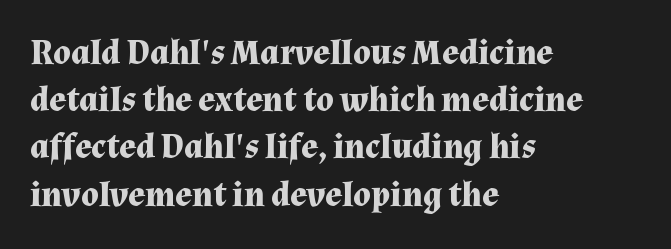
Q: Is the text bold? A: Yes.
Q: Is the text italic (slanted)? A: No, it is upright.
Q: Is the typeface a serif or a sans-serif typeface? A: Serif.
Q: Is the text underlined? A: No.
Q: How is the paragraph aligned? A: Left-aligned.
Q: Is the spacing between letters normal or unusually wide? A: Normal.
Q: Is the spacing between lines tight, normal or loose? A: Normal.
Q: Width (condensed, normal, or wide)? A: Normal.
Q: Stroke contrast? A: Medium.
Q: x-height? A: Medium.
Q: Monospaced? A: No.
